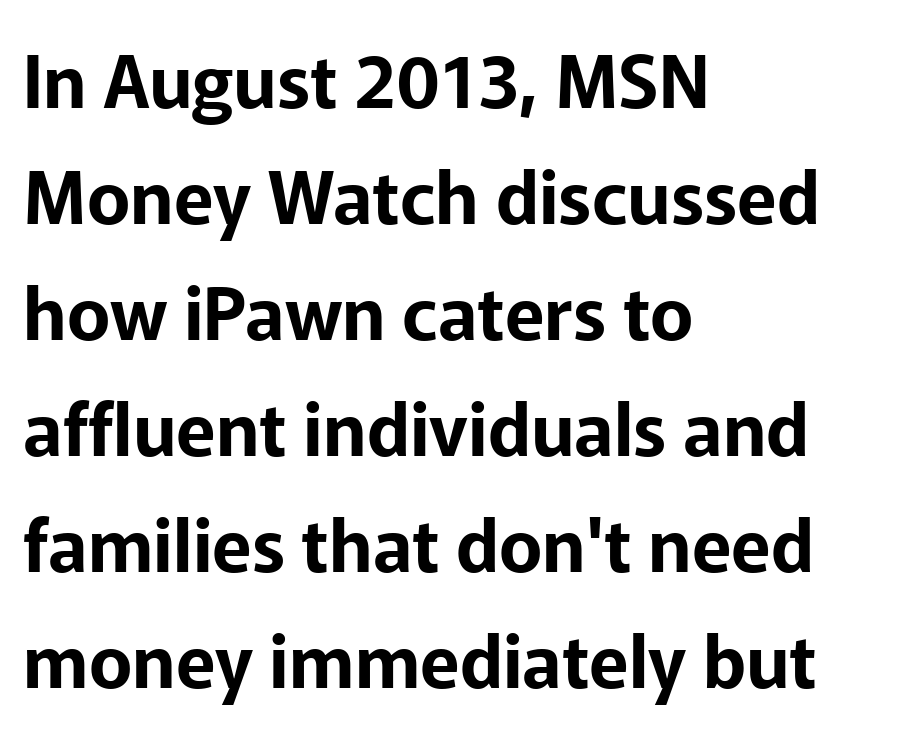
The typeface chosen for these lines omits serifs. The block of text has a typical density, with ordinary space between rows. The rendering anchors every line to the left-hand side. Each letter keeps its own natural width here, so spacing adapts to shape.
